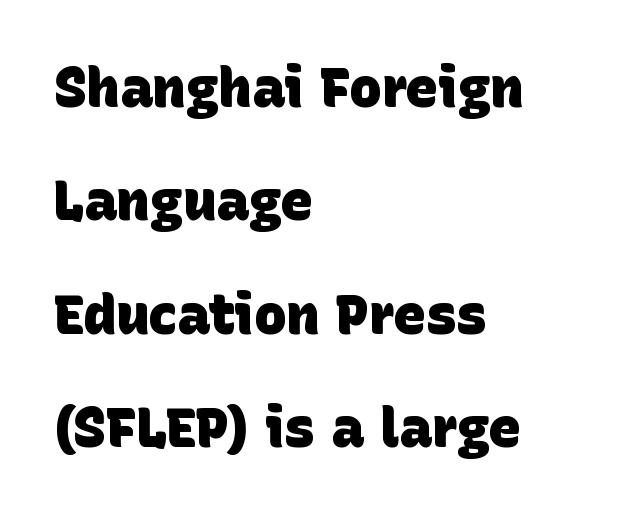
{"serif": "no", "bold": "yes", "weight": "heavy", "width": "normal", "stroke_contrast": "low", "x_height": "large", "monospaced": "no", "underline": "no", "align": "left", "line_spacing": "loose", "line_spacing_ratio": 2.06, "letter_spacing": "normal", "letter_spacing_em": 0.0, "glyph_px": 55}
